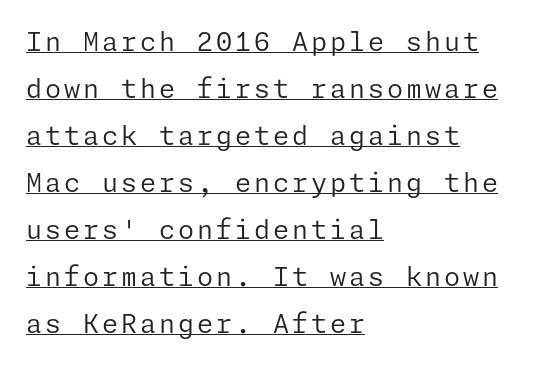
A baseline rule has been typeset under these characters. These glyphs show unthickened strokes, regular width or finer. Upright lettering throughout. This sample is left-justified, so line endings fall wherever the words run out.
